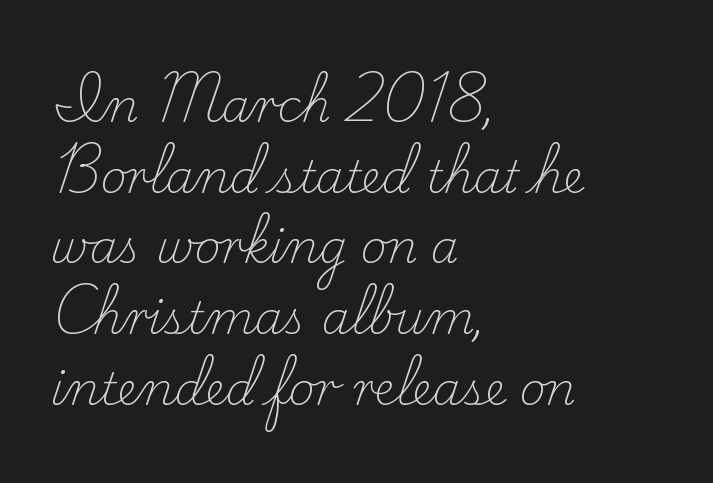
The image shows 45 px light serif type; set left-aligned, normal line spacing (1.57x), normal letter spacing, not underlined; low stroke contrast and a small x-height.
